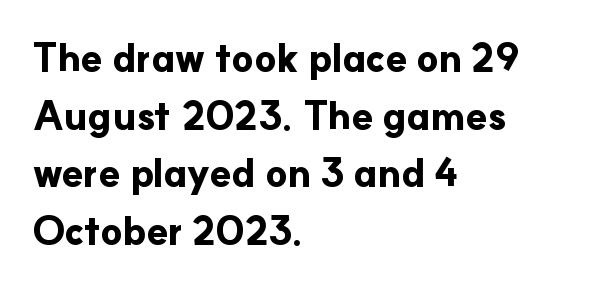
The image shows 39 px bold sans-serif type, upright; set left-aligned, normal line spacing (1.48x), normal letter spacing, not underlined; low stroke contrast and a small x-height.
